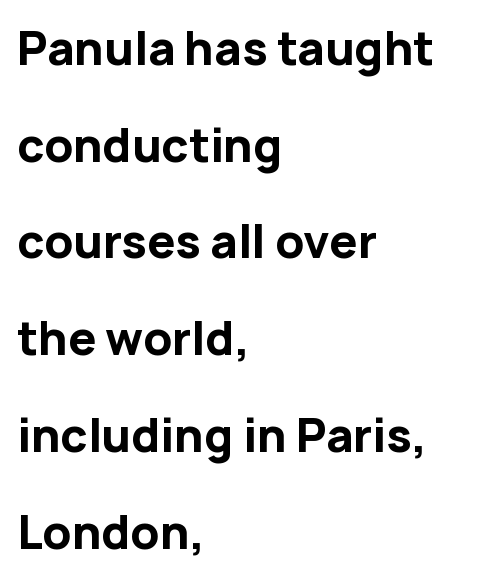
{"serif": "no", "italic": "no", "bold": "yes", "weight": "bold", "width": "normal", "stroke_contrast": "low", "x_height": "medium", "monospaced": "no", "underline": "no", "align": "left", "line_spacing": "loose", "line_spacing_ratio": 2.15, "letter_spacing": "normal", "letter_spacing_em": 0.0, "glyph_px": 45}
